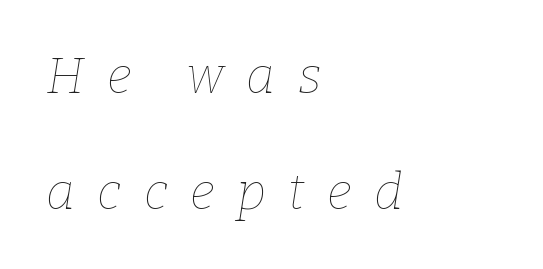
Q: Is the text bold? A: No.
Q: Is the text italic (slanted)? A: Yes, it leans right by about 9 degrees.
Q: Is the text underlined? A: No.
Q: How is the paragraph aligned? A: Left-aligned.
Q: Is the spacing between letters normal or unusually wide? A: Unusually wide.
Q: Is the spacing between lines tight, normal or loose? A: Loose.
Q: Width (condensed, normal, or wide)? A: Normal.
Q: Stroke contrast? A: Low.
Q: x-height? A: Medium.
Q: Monospaced? A: No.
